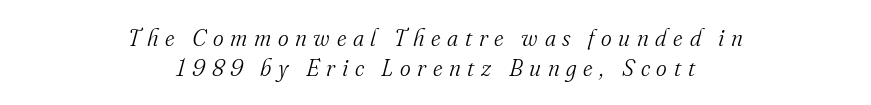
One-word summary of the alignment: center. Style check: oblique. Unbolded letterforms with no extra heft. Honestly, the row spacing looks completely unremarkable. The string is rendered with underlining switched off. Words appear elongated and porous because spacing is wide.
